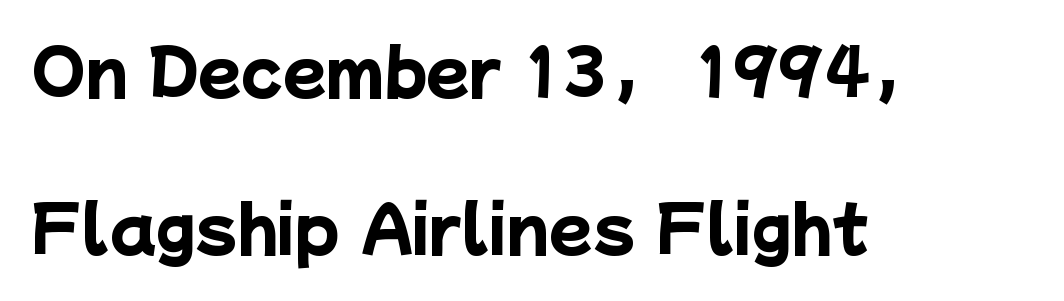
{"serif": "no", "bold": "yes", "weight": "heavy", "width": "normal", "stroke_contrast": "low", "x_height": "medium", "monospaced": "no", "underline": "no", "align": "left", "line_spacing": "loose", "line_spacing_ratio": 2.49, "letter_spacing": "normal", "letter_spacing_em": 0.0, "glyph_px": 63}
